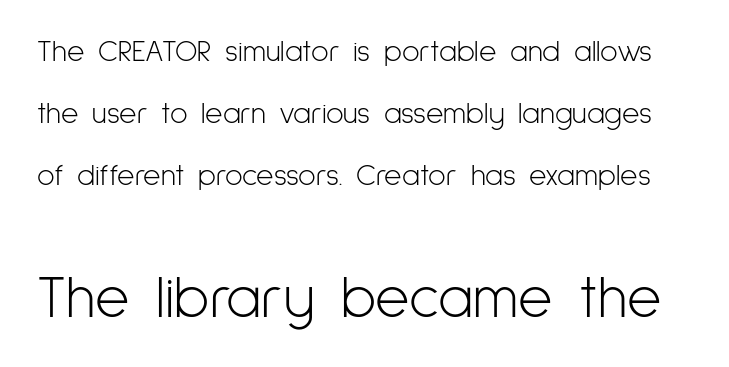
Q: Is the text bold? A: No.
Q: Is the text italic (slanted)? A: No, it is upright.
Q: Is the typeface a serif or a sans-serif typeface? A: Sans-serif.
Q: Is the text underlined? A: No.
Q: Is the spacing between letters normal or unusually wide? A: Normal.
Q: Is the spacing between lines tight, normal or loose? A: Loose.
Q: Which block of text is set in a larger size, the first (top) or the second (bottom)? A: The second (bottom) one.
Q: Width (condensed, normal, or wide)? A: Condensed.
Q: Stroke contrast? A: Low.
Q: x-height? A: Medium.
Q: Monospaced? A: No.
